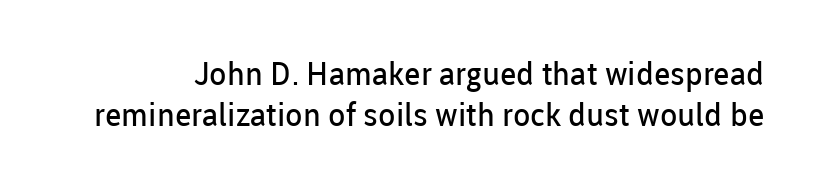
The image shows 32 px regular-weight sans-serif type, upright; set normal line spacing (1.28x), normal letter spacing, not underlined; low stroke contrast and a medium x-height.
